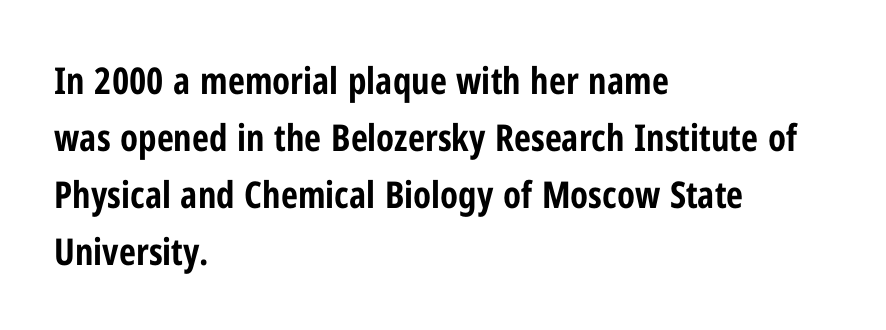
{"serif": "no", "italic": "no", "bold": "yes", "weight": "bold", "width": "condensed", "stroke_contrast": "low", "x_height": "medium", "monospaced": "no", "underline": "no", "align": "left", "line_spacing": "normal", "line_spacing_ratio": 1.54, "letter_spacing": "normal", "letter_spacing_em": 0.0, "glyph_px": 37}
